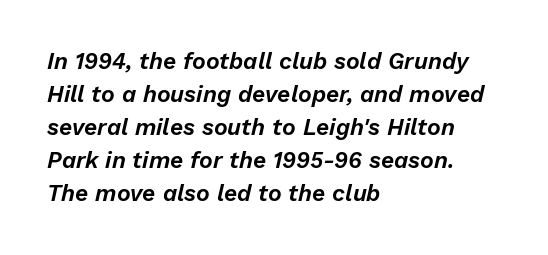
The image shows 23 px text type, italic (leaning right); set left-aligned, normal line spacing (1.44x), normal letter spacing, not underlined.
